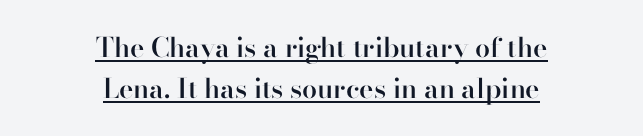
Stems and bowls a touch heavier than normal — semibold. Regular leading. The letters stand upright; this is a roman face. These characters rest on top of a visible drawn line.
